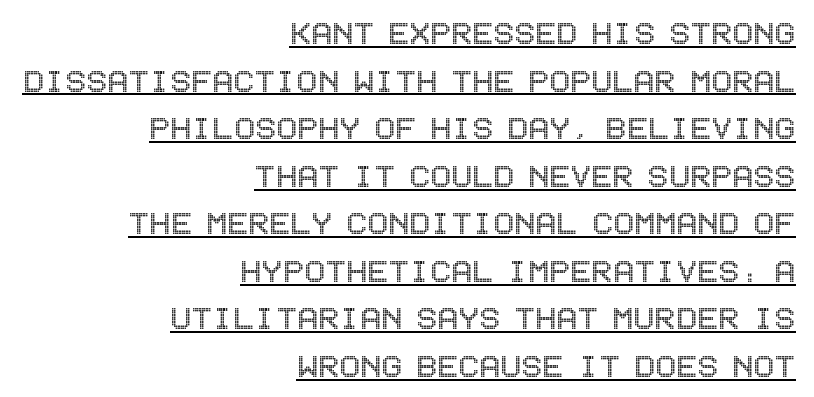
The image shows 39 px condensed type, upright; set right-aligned, line spacing 1.22x, normal letter spacing, underlined; a large x-height.
